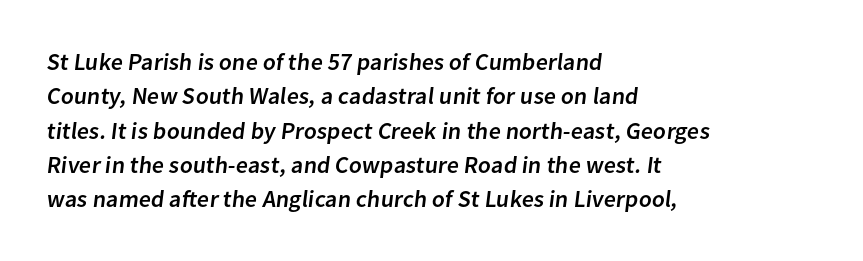
{"underline": "no", "align": "left", "line_spacing": "normal", "line_spacing_ratio": 1.43, "letter_spacing": "normal", "letter_spacing_em": 0.0, "glyph_px": 24}
